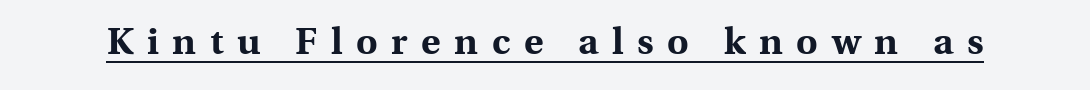
The image shows 37 px bold serif type, upright; set unusually wide letter spacing (+0.37 em), underlined; a medium x-height.
